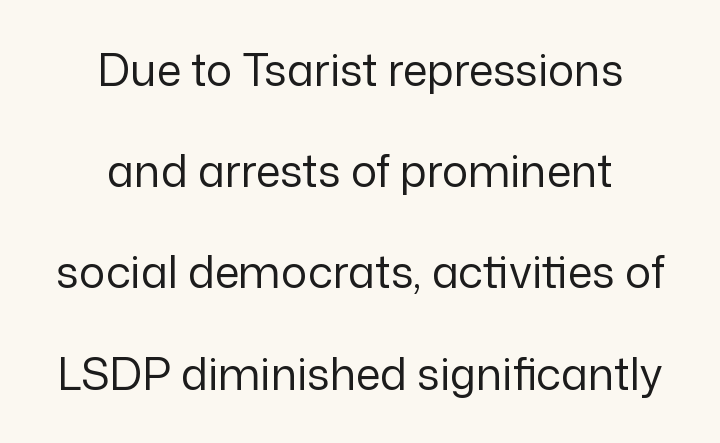
Q: Is the text bold? A: No.
Q: Is the text italic (slanted)? A: No, it is upright.
Q: Is the typeface a serif or a sans-serif typeface? A: Sans-serif.
Q: Is the text underlined? A: No.
Q: How is the paragraph aligned? A: Centered.
Q: Is the spacing between letters normal or unusually wide? A: Normal.
Q: Is the spacing between lines tight, normal or loose? A: Loose.
Q: Width (condensed, normal, or wide)? A: Normal.
Q: Stroke contrast? A: Low.
Q: x-height? A: Medium.
Q: Monospaced? A: No.
